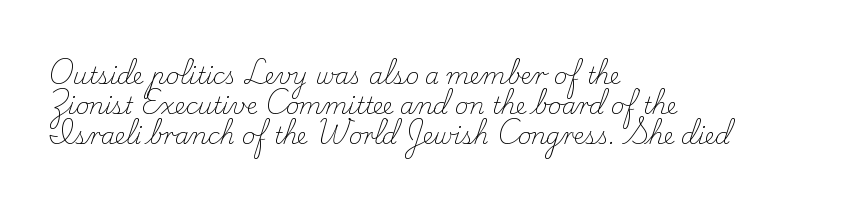
The image shows 23 px text type; set left-aligned, normal line spacing (1.31x), normal letter spacing, not underlined.
